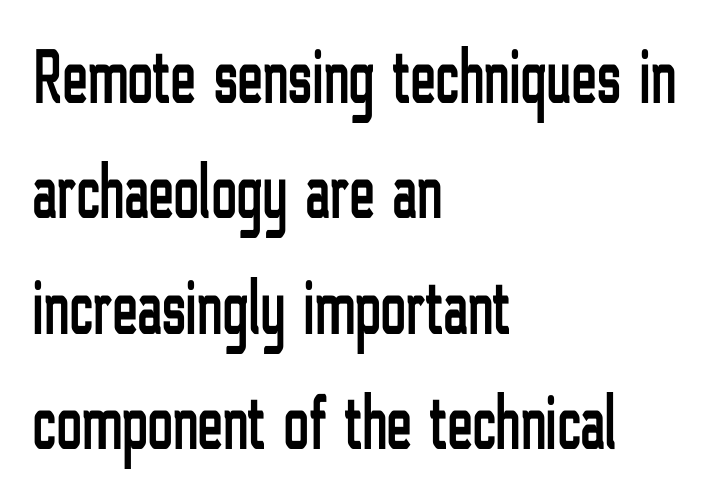
Spacing verdict: proportional, widths tailored to each character. Characters follow at the spacing the type designer built in. Check the space under the baseline: it is left empty. The font's upright variant was chosen for this text. The font family rendered here belongs to the sans-serif group.
